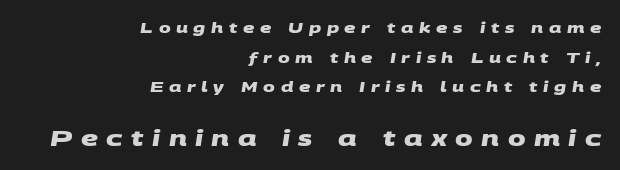
Does the leading feel generous? Absolutely, it's lavish. The lines are quadded right. Unmarked baselines from the first word to the last. Small over large — that's the arrangement of the two blocks here. Stroke thickness is high; the sample reads as a true bold.
